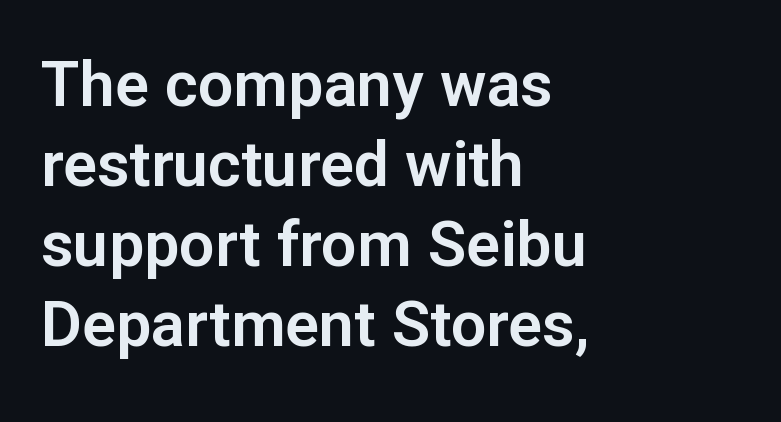
The image shows 63 px sans-serif type, upright; set left-aligned, normal line spacing (1.27x), normal letter spacing, not underlined; low stroke contrast and a medium x-height.
